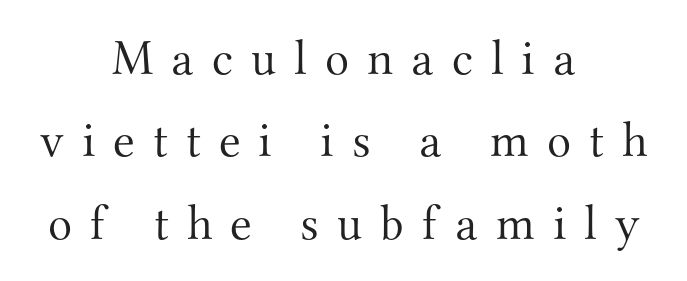
Q: Is the text bold? A: No.
Q: Is the text italic (slanted)? A: No, it is upright.
Q: Is the typeface a serif or a sans-serif typeface? A: Serif.
Q: Is the text underlined? A: No.
Q: How is the paragraph aligned? A: Centered.
Q: Is the spacing between letters normal or unusually wide? A: Unusually wide.
Q: Is the spacing between lines tight, normal or loose? A: Normal.
Q: Width (condensed, normal, or wide)? A: Normal.
Q: Stroke contrast? A: Medium.
Q: x-height? A: Small.
Q: Monospaced? A: No.
